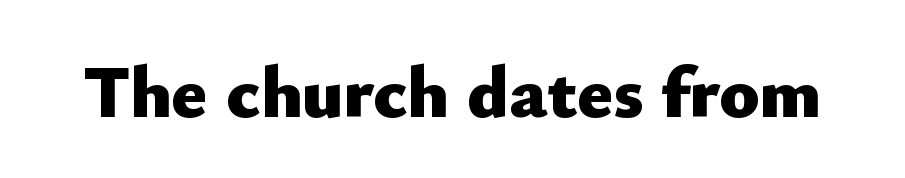
The passage shown has conventional tracking throughout. Rule under the text: the space is simply empty. Each letter keeps its own natural width here, so spacing adapts to shape. Check where the strokes stop: nothing finishes them off — pure sans. Every stem runs plumb, perpendicular to the baseline.
